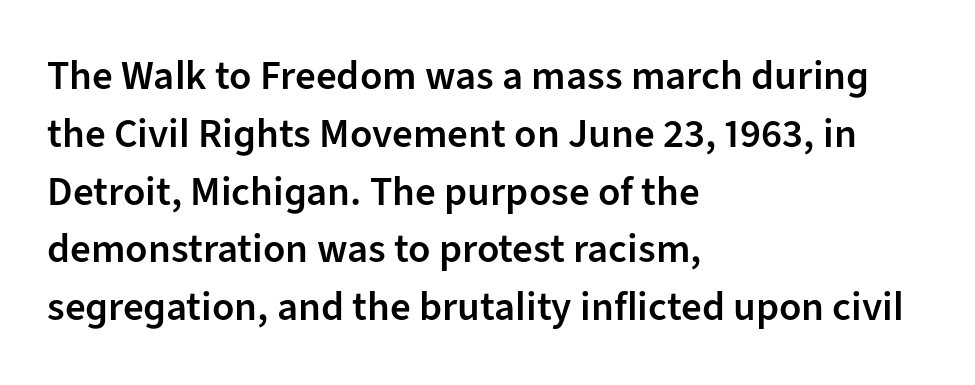
Q: Is the text bold? A: Semi-bold.
Q: Is the text italic (slanted)? A: No, it is upright.
Q: Is the typeface a serif or a sans-serif typeface? A: Sans-serif.
Q: Is the text underlined? A: No.
Q: How is the paragraph aligned? A: Left-aligned.
Q: Is the spacing between letters normal or unusually wide? A: Normal.
Q: Is the spacing between lines tight, normal or loose? A: Normal.
Q: Width (condensed, normal, or wide)? A: Normal.
Q: Stroke contrast? A: Low.
Q: x-height? A: Medium.
Q: Monospaced? A: No.
